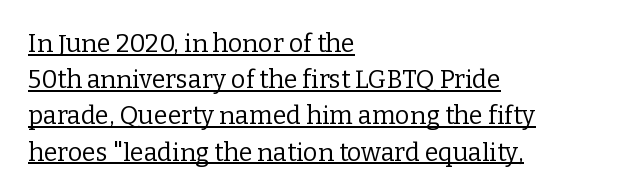
The image shows 25 px text type, upright; set left-aligned, normal line spacing (1.45x), normal letter spacing, underlined.
